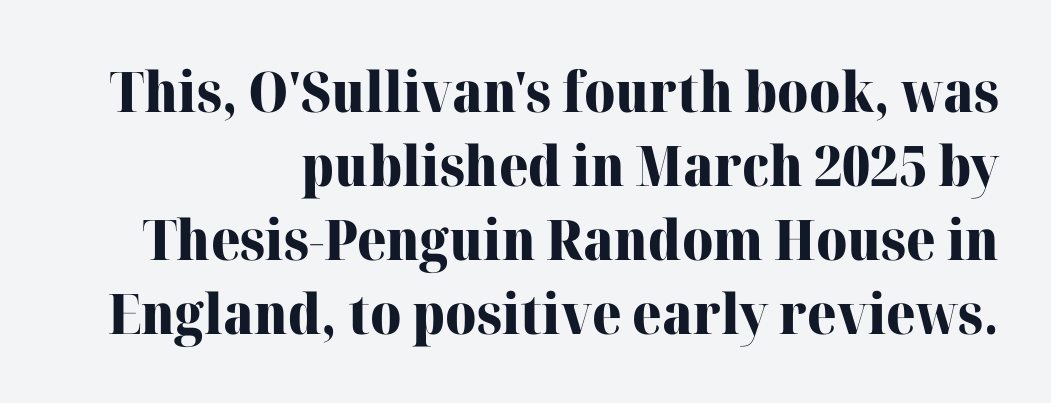
{"serif": "yes", "italic": "no", "bold": "yes", "weight": "heavy", "width": "normal", "stroke_contrast": "high", "x_height": "medium", "monospaced": "no", "underline": "no", "align": "right", "line_spacing": "normal", "line_spacing_ratio": 1.32, "letter_spacing": "normal", "letter_spacing_em": 0.0, "glyph_px": 56}
